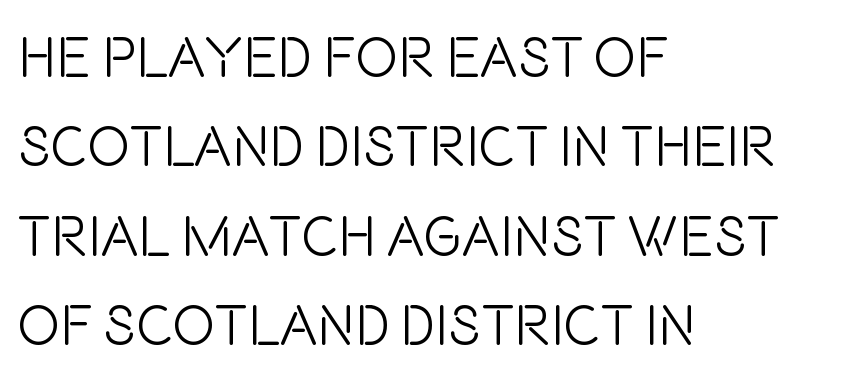
Q: Is the text bold? A: No.
Q: Is the text italic (slanted)? A: No, it is upright.
Q: Is the typeface a serif or a sans-serif typeface? A: Sans-serif.
Q: Is the text underlined? A: No.
Q: How is the paragraph aligned? A: Left-aligned.
Q: Is the spacing between letters normal or unusually wide? A: Normal.
Q: Is the spacing between lines tight, normal or loose? A: Normal.
Q: Width (condensed, normal, or wide)? A: Condensed.
Q: Stroke contrast? A: Low.
Q: x-height? A: Large.
Q: Monospaced? A: No.
